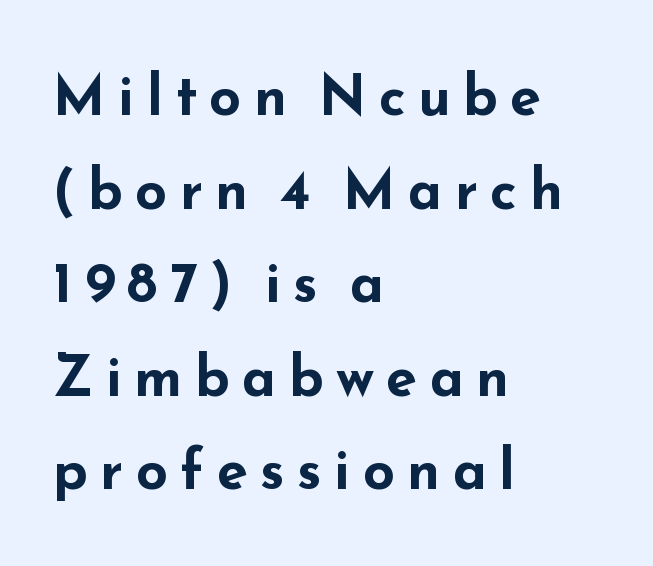
The image shows 56 px bold, wide sans-serif type, upright; set left-aligned, normal line spacing (1.67x), unusually wide letter spacing (+0.22 em), not underlined; low stroke contrast and a small x-height.
